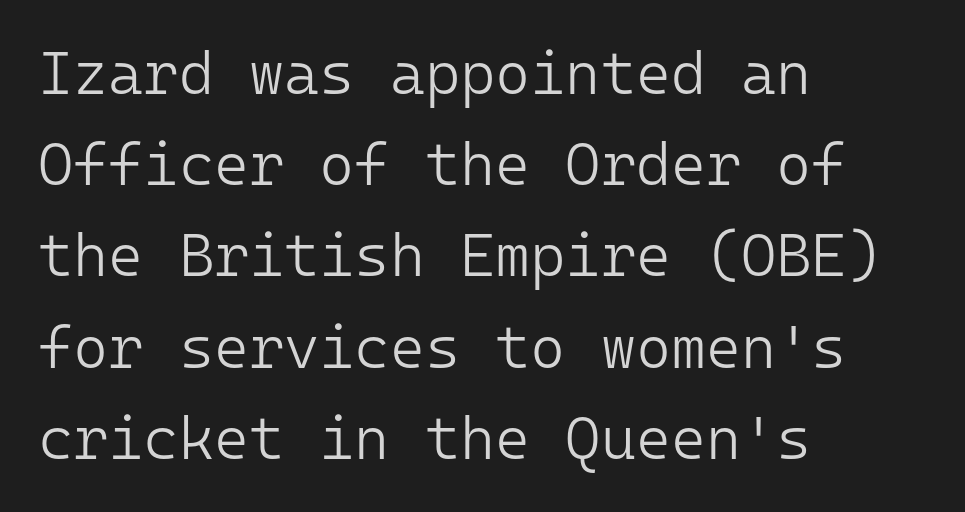
The lines are quadded left. Regular leading. Nope, no serifs anywhere on these letters. Default kerning and tracking; the words read as compact shapes. The cut favours lightness, reaching ordinary text weight at its darkest.
